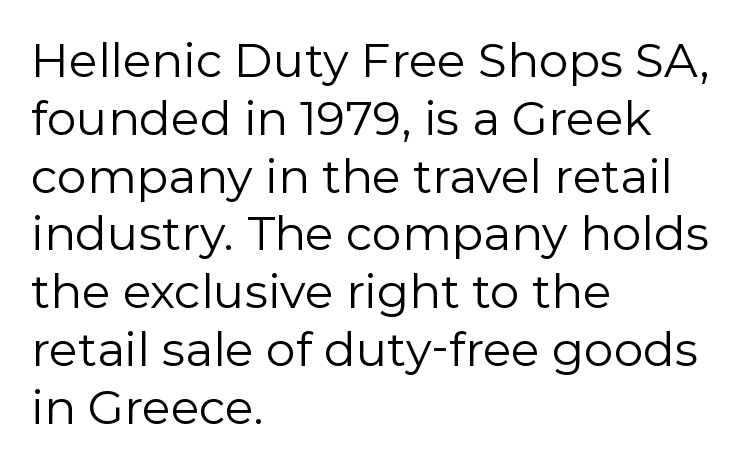
The image shows 47 px regular-weight sans-serif type, upright; set left-aligned, line spacing 1.23x, normal letter spacing, not underlined; low stroke contrast and a medium x-height.
